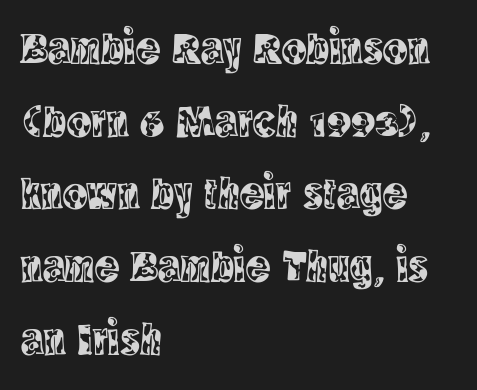
Q: Is the text italic (slanted)? A: No, it is upright.
Q: Is the typeface a serif or a sans-serif typeface? A: Serif.
Q: Is the text underlined? A: No.
Q: How is the paragraph aligned? A: Left-aligned.
Q: Is the spacing between letters normal or unusually wide? A: Normal.
Q: Is the spacing between lines tight, normal or loose? A: Normal.
Q: Width (condensed, normal, or wide)? A: Condensed.
Q: x-height? A: Large.
Q: Monospaced? A: No.
